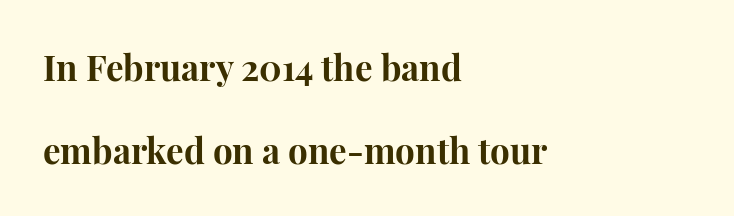
{"serif": "yes", "italic": "no", "bold": "yes", "weight": "bold", "width": "normal", "stroke_contrast": "high", "x_height": "medium", "monospaced": "no", "underline": "no", "align": "left", "line_spacing": "loose", "line_spacing_ratio": 2.36, "letter_spacing": "normal", "letter_spacing_em": 0.0, "glyph_px": 35}
